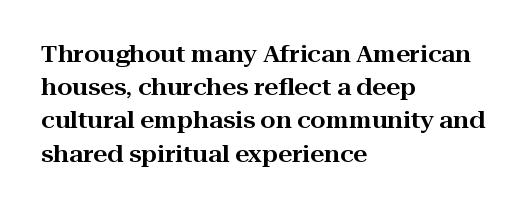
The image shows 22 px text type, upright; set left-aligned, normal line spacing (1.51x), normal letter spacing, not underlined.
